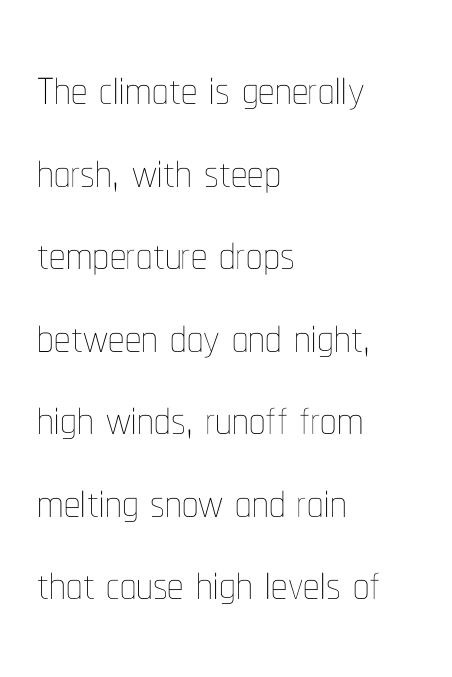
Posture: straight, roman, zero tilt. The rendering uses natural spacing where letterforms have individual widths. The area under the type is left untouched. Line spacing here is normal. Compared with a centered layout, this one pins lines to the left instead. The weight tops out at a normal text grade.
